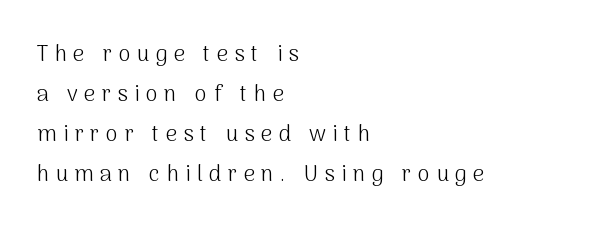
Q: Is the text bold? A: No.
Q: Is the text italic (slanted)? A: No, it is upright.
Q: Is the text underlined? A: No.
Q: How is the paragraph aligned? A: Left-aligned.
Q: Is the spacing between letters normal or unusually wide? A: Unusually wide.
